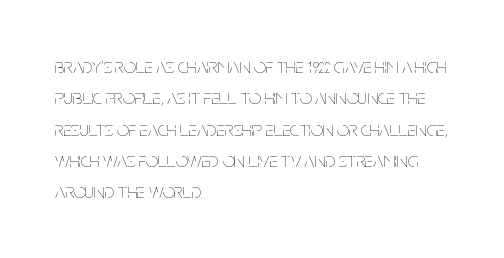
Q: Is the text bold? A: No.
Q: Is the text italic (slanted)? A: No, it is upright.
Q: Is the text underlined? A: No.
Q: How is the paragraph aligned? A: Left-aligned.
Q: Is the spacing between letters normal or unusually wide? A: Normal.
Q: Is the spacing between lines tight, normal or loose? A: Normal.
